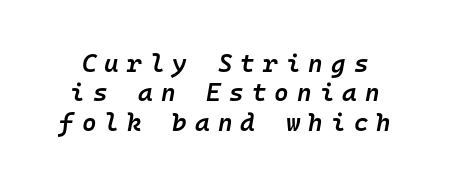
The string is rendered with underlining switched off. Emphasis by weight is partial: semibold. Spacing between characters has been opened up far beyond the box default. The axis of the letterforms is tilted away from vertical.
